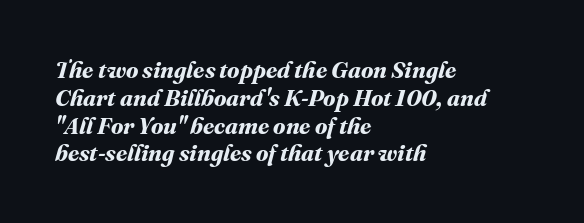
{"bold": "yes", "underline": "no", "align": "left", "line_spacing_ratio": 1.21, "letter_spacing": "normal", "letter_spacing_em": 0.0, "glyph_px": 23}
